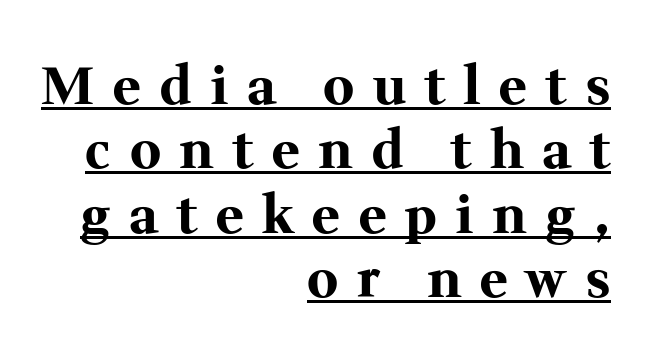
The image shows 52 px bold serif type, upright; set right-aligned, line spacing 1.24x, unusually wide letter spacing (+0.37 em), underlined; medium stroke contrast and a medium x-height.
